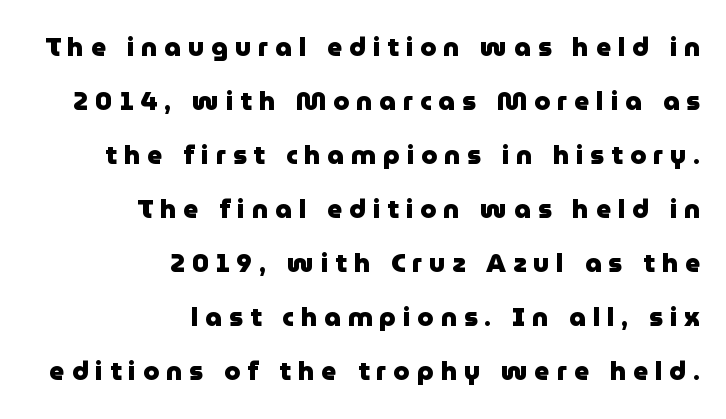
Letter spacing: wide. Honestly, there is no underline to notice here at all. Is there any slant? The stems are plumb. The block of text is sparse from top to bottom, with ample space between rows.
